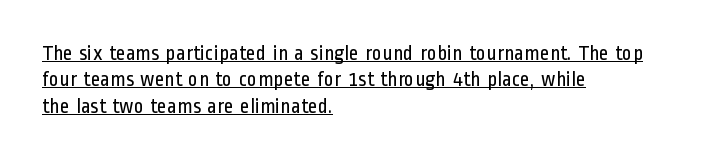
This sample is left-justified, so line endings fall wherever the words run out. How would I describe the line gaps? Plain and ordinary. A typesetter would call this zero additional tracking. Italic? Not at all — the glyphs are vertical. Heft: none added — not bold. Honestly, the underline is the first thing you notice here.
